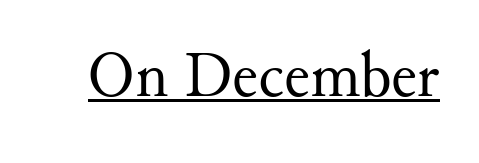
Unlike a clean sans, this face finishes its strokes with serifs. This sample carries an underscore along the baseline area. Note the varied advance widths — an 'i' is clearly narrower than an 'm'. No heavy texture on the line: the type isn't bold. Tracking value appears to be zero — textbook default spacing. The axis of the letterforms is exactly vertical.
